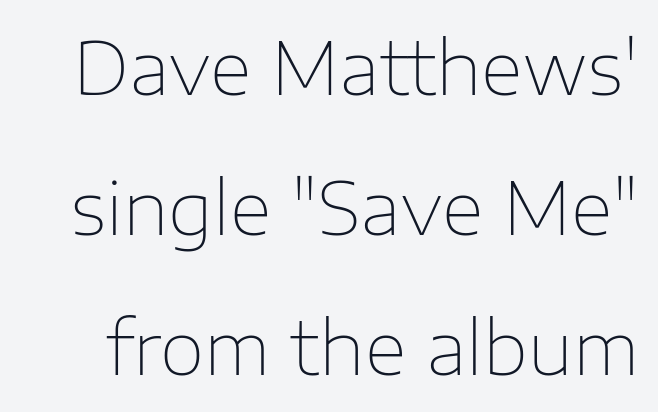
{"serif": "no", "italic": "no", "bold": "no", "weight": "thin", "width": "normal", "stroke_contrast": "low", "x_height": "medium", "monospaced": "no", "underline": "no", "line_spacing": "loose", "line_spacing_ratio": 1.92, "letter_spacing": "normal", "letter_spacing_em": 0.0, "glyph_px": 73}
